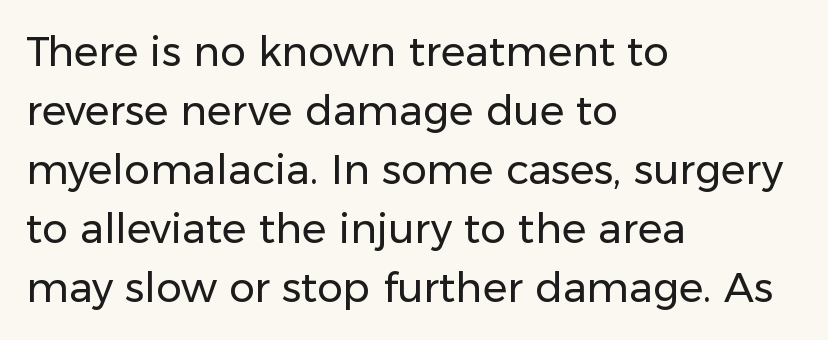
{"serif": "no", "italic": "no", "bold": "no", "weight": "regular", "width": "normal", "stroke_contrast": "low", "x_height": "medium", "monospaced": "no", "underline": "no", "align": "left", "line_spacing": "normal", "line_spacing_ratio": 1.44, "letter_spacing": "normal", "letter_spacing_em": 0.0, "glyph_px": 41}
